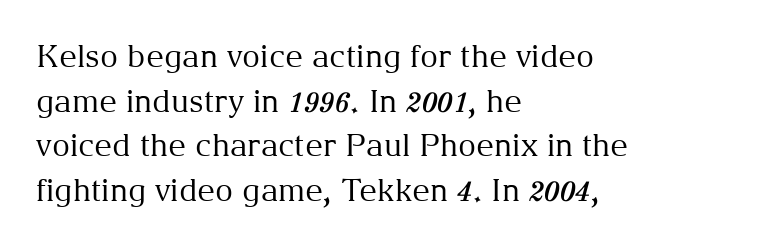
Tracking here is standard; glyphs follow each other at the usual distance. The characters display serif detailing at their extremities. Has an underline been added? It has not. Every character sits straight up, as roman type does. Baseline-to-baseline distance is the conventional proportion of letter height.
